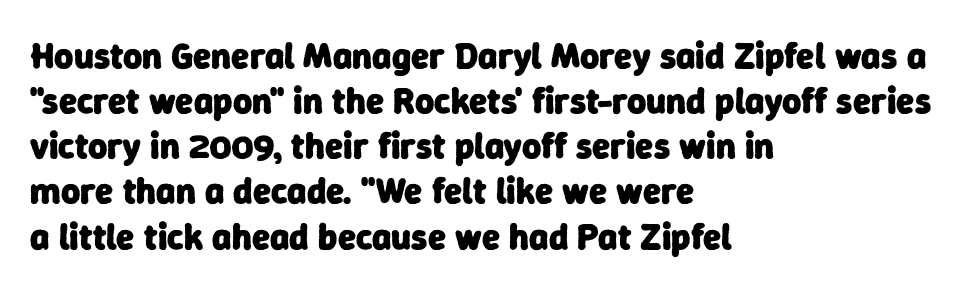
Q: Is the text bold? A: Yes.
Q: Is the typeface a serif or a sans-serif typeface? A: Sans-serif.
Q: Is the text underlined? A: No.
Q: How is the paragraph aligned? A: Left-aligned.
Q: Is the spacing between letters normal or unusually wide? A: Normal.
Q: Width (condensed, normal, or wide)? A: Normal.
Q: Stroke contrast? A: Low.
Q: x-height? A: Medium.
Q: Monospaced? A: No.
